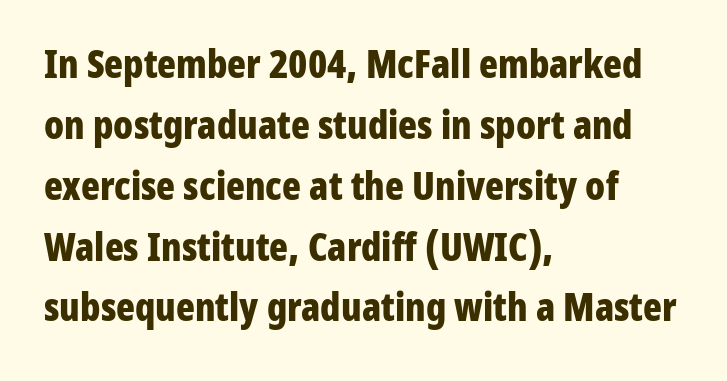
Teacher's note: observe the even left margin — that is flush-left alignment. The letters advance in unequal steps, a hallmark of proportional type. A bare baseline throughout the passage. Note: no serifs on the glyphs. A typesetter would call this zero additional tracking.
